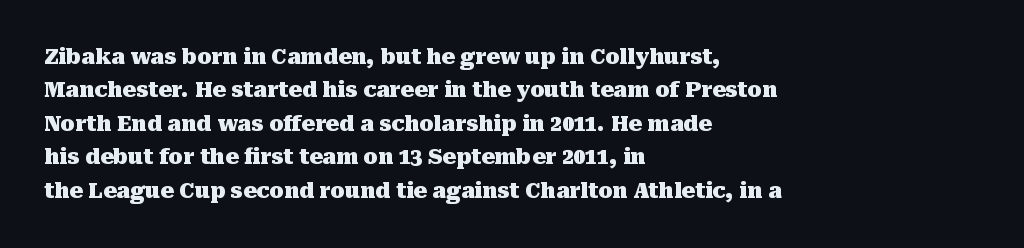
Q: Is the text bold? A: Yes.
Q: Is the text italic (slanted)? A: No, it is upright.
Q: Is the text underlined? A: No.
Q: How is the paragraph aligned? A: Left-aligned.
Q: Is the spacing between letters normal or unusually wide? A: Normal.
Q: Is the spacing between lines tight, normal or loose? A: Normal.
